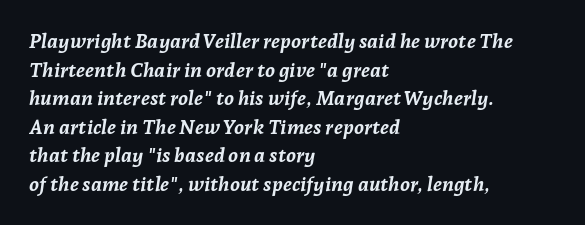
The image shows 20 px bold type, italic (leaning right); set left-aligned, normal line spacing (1.43x), normal letter spacing, not underlined.
